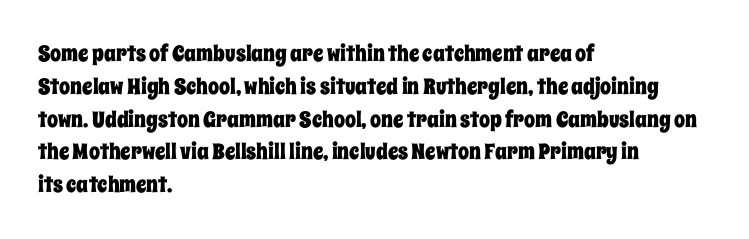
{"italic": "no", "underline": "no", "align": "left", "line_spacing": "normal", "line_spacing_ratio": 1.49, "letter_spacing": "normal", "letter_spacing_em": 0.0, "glyph_px": 22}
